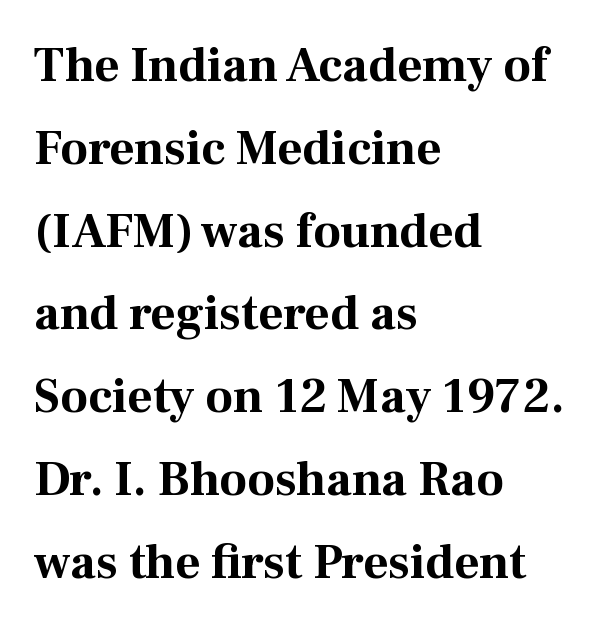
Q: Is the text bold? A: Yes.
Q: Is the text italic (slanted)? A: No, it is upright.
Q: Is the typeface a serif or a sans-serif typeface? A: Serif.
Q: Is the text underlined? A: No.
Q: How is the paragraph aligned? A: Left-aligned.
Q: Is the spacing between letters normal or unusually wide? A: Normal.
Q: Is the spacing between lines tight, normal or loose? A: Normal.
Q: Width (condensed, normal, or wide)? A: Normal.
Q: Stroke contrast? A: Medium.
Q: x-height? A: Medium.
Q: Monospaced? A: No.
